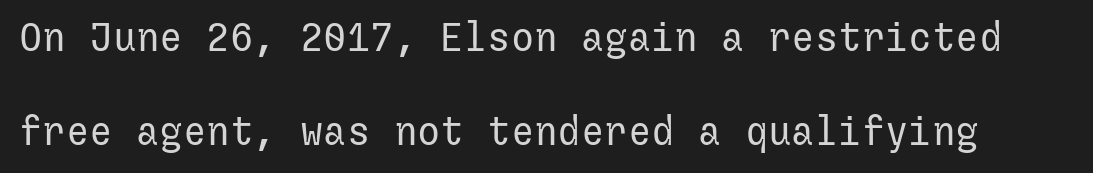
Q: Is the text bold? A: No.
Q: Is the text italic (slanted)? A: No, it is upright.
Q: Is the typeface a serif or a sans-serif typeface? A: Sans-serif.
Q: Is the text underlined? A: No.
Q: Is the spacing between letters normal or unusually wide? A: Normal.
Q: Is the spacing between lines tight, normal or loose? A: Loose.
Q: Width (condensed, normal, or wide)? A: Normal.
Q: Stroke contrast? A: Low.
Q: x-height? A: Medium.
